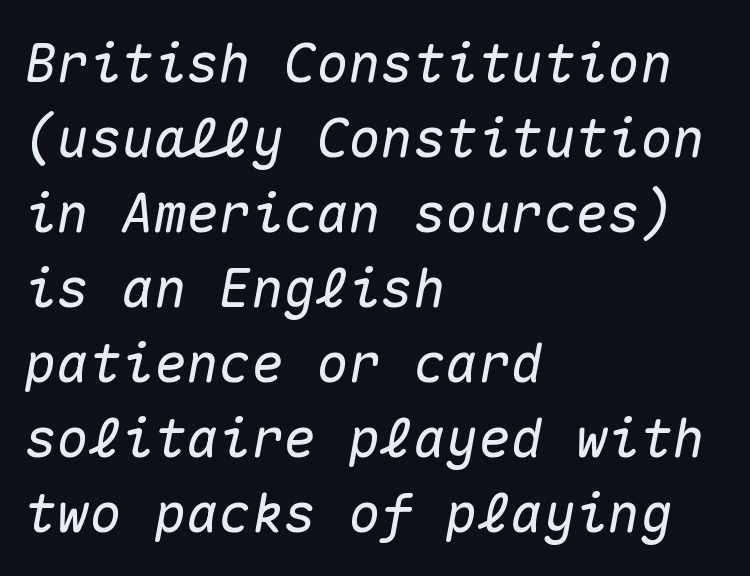
The image shows 54 px text type, italic (leaning right), monospaced; set left-aligned, normal line spacing (1.39x), normal letter spacing, not underlined; medium stroke contrast and a medium x-height.
